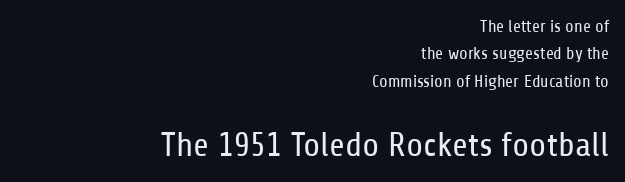
{"serif": "no", "italic": "no", "bold": "no", "weight": "regular", "width": "condensed", "stroke_contrast": "low", "x_height": "medium", "monospaced": "no", "underline": "no", "align": "right", "line_spacing": "normal", "line_spacing_ratio": 1.61, "letter_spacing": "normal", "letter_spacing_em": 0.0, "larger_block": "second", "size_ratio": 2.0, "glyph_px": 34}
